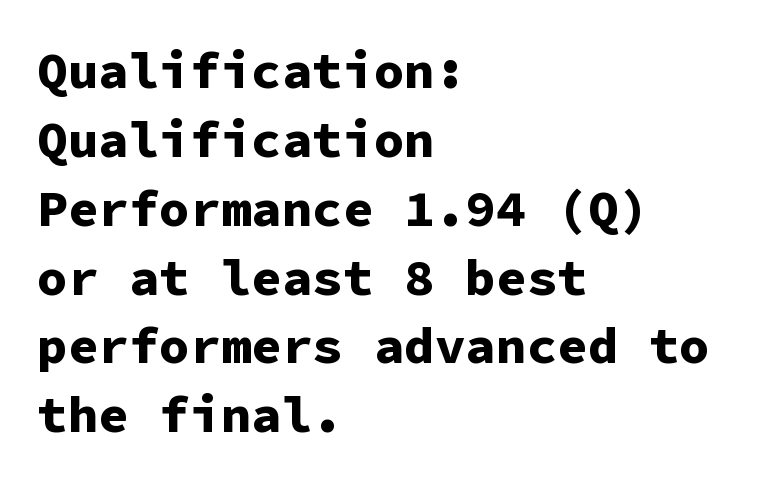
{"serif": "no", "italic": "no", "bold": "yes", "weight": "bold", "width": "normal", "stroke_contrast": "low", "x_height": "medium", "monospaced": "yes", "underline": "no", "align": "left", "line_spacing": "normal", "line_spacing_ratio": 1.35, "letter_spacing": "normal", "letter_spacing_em": 0.0, "glyph_px": 51}
